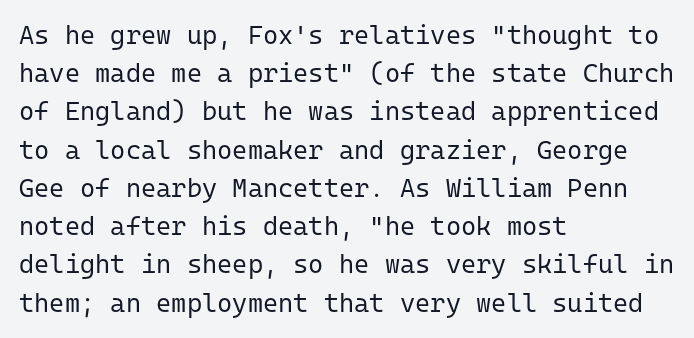
{"italic": "no", "bold": "no", "underline": "no", "align": "left", "line_spacing": "normal", "line_spacing_ratio": 1.47, "letter_spacing": "normal", "letter_spacing_em": 0.0, "glyph_px": 26}
